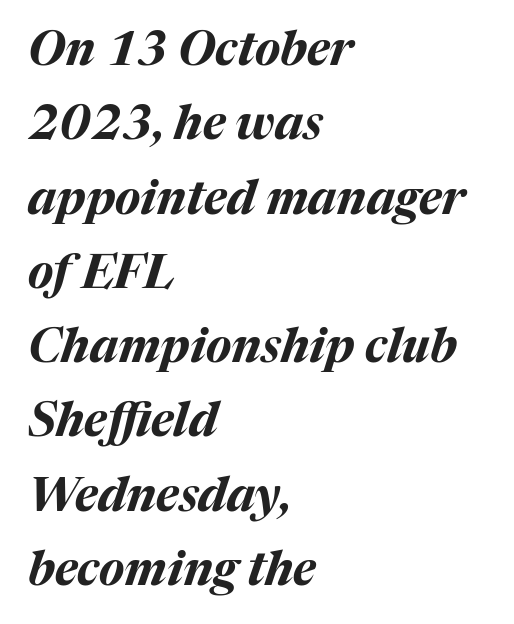
{"italic": "yes", "lean": "right", "slant_degrees": 17, "bold": "yes", "weight": "bold", "width": "normal", "stroke_contrast": "medium", "x_height": "medium", "monospaced": "no", "underline": "no", "align": "left", "line_spacing": "normal", "line_spacing_ratio": 1.58, "letter_spacing": "normal", "letter_spacing_em": 0.0, "glyph_px": 47}
